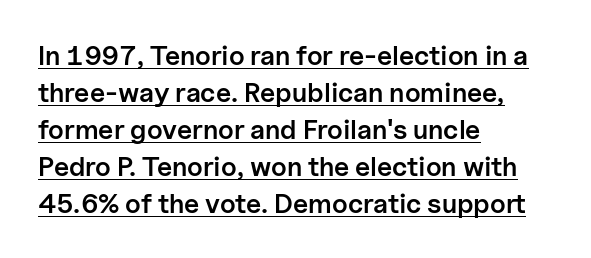
The image shows 27 px text type, upright; set left-aligned, normal line spacing (1.37x), normal letter spacing, underlined.
